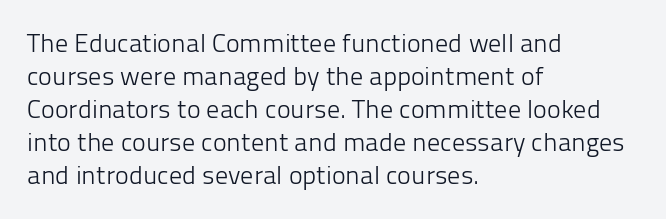
When letters stand straight like this, we call the style roman or upright. These lines sit exactly where default settings would place them. Students, note that the glyphs here touch the page at normal intervals. The passage shown is not bold in any degree. In CSS terms this would be text-align: left. Underlining? Definitely not there.
